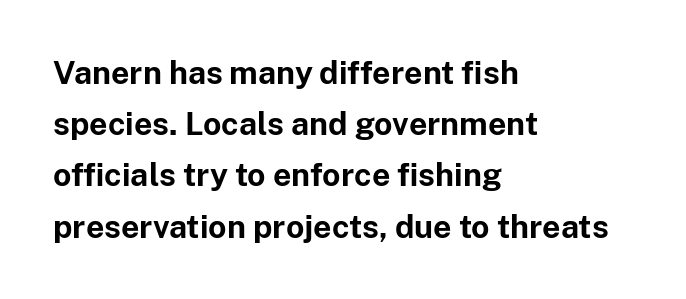
The image shows 32 px bold sans-serif type, upright; set left-aligned, normal line spacing (1.6x), normal letter spacing, not underlined; low stroke contrast and a medium x-height.
